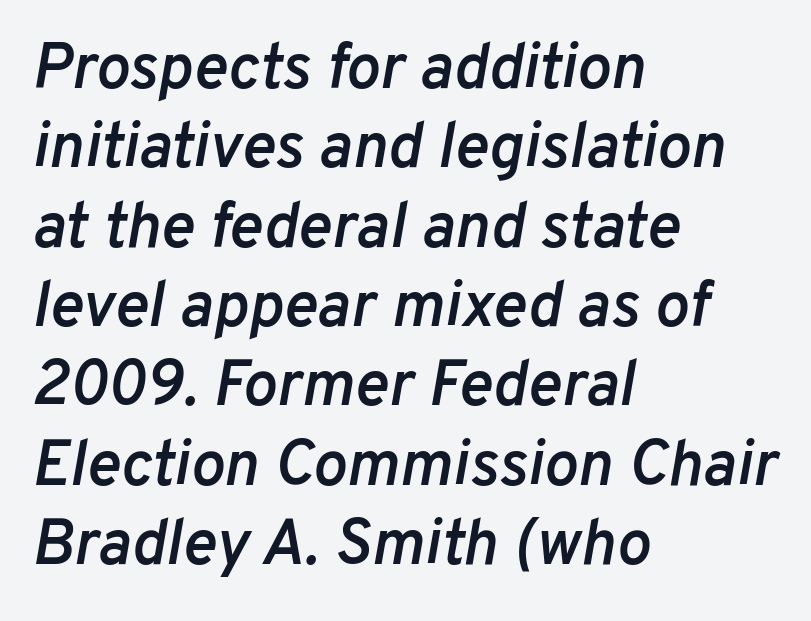
{"italic": "yes", "lean": "right", "slant_degrees": 10, "bold": "semi", "weight": "semibold", "width": "normal", "stroke_contrast": "low", "x_height": "medium", "monospaced": "no", "underline": "no", "align": "left", "line_spacing_ratio": 1.24, "letter_spacing": "normal", "letter_spacing_em": 0.0, "glyph_px": 64}
